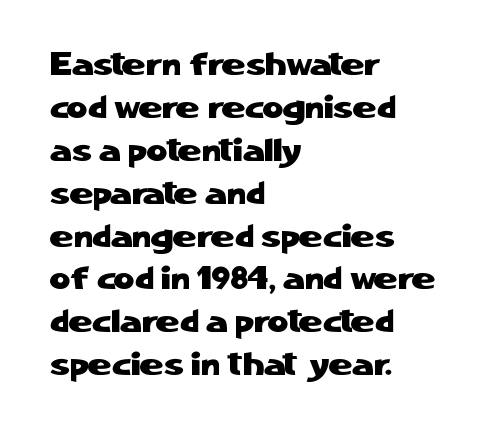
{"serif": "no", "italic": "no", "width": "normal", "stroke_contrast": "low", "x_height": "medium", "monospaced": "no", "underline": "no", "align": "left", "line_spacing": "normal", "line_spacing_ratio": 1.34, "letter_spacing": "normal", "letter_spacing_em": 0.0, "glyph_px": 32}
